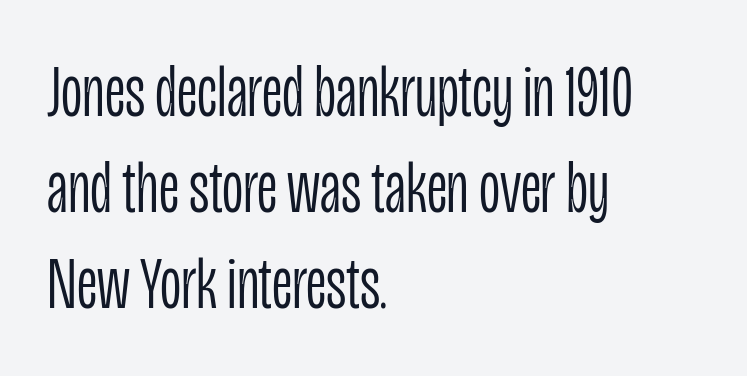
{"serif": "no", "italic": "no", "bold": "no", "weight": "light", "width": "condensed", "stroke_contrast": "low", "x_height": "large", "monospaced": "no", "underline": "no", "align": "left", "line_spacing": "normal", "line_spacing_ratio": 1.3, "letter_spacing": "normal", "letter_spacing_em": 0.0, "glyph_px": 74}
